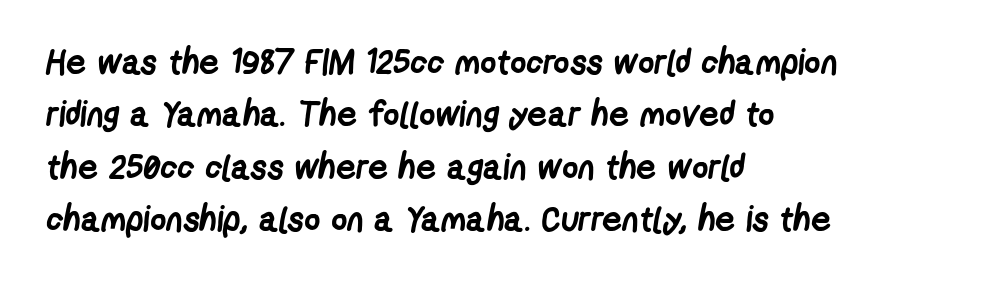
Q: Is the text bold? A: Yes.
Q: Is the typeface a serif or a sans-serif typeface? A: Sans-serif.
Q: Is the text underlined? A: No.
Q: How is the paragraph aligned? A: Left-aligned.
Q: Is the spacing between letters normal or unusually wide? A: Normal.
Q: Is the spacing between lines tight, normal or loose? A: Normal.
Q: Width (condensed, normal, or wide)? A: Condensed.
Q: Stroke contrast? A: Low.
Q: x-height? A: Medium.
Q: Monospaced? A: No.
